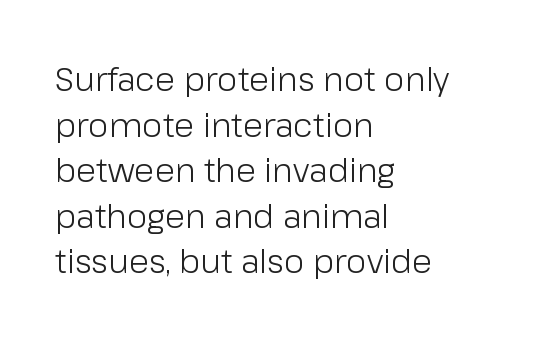
{"serif": "no", "italic": "no", "bold": "no", "weight": "light", "width": "normal", "stroke_contrast": "low", "x_height": "medium", "monospaced": "no", "underline": "no", "align": "left", "line_spacing": "normal", "line_spacing_ratio": 1.38, "letter_spacing": "normal", "letter_spacing_em": 0.0, "glyph_px": 33}
